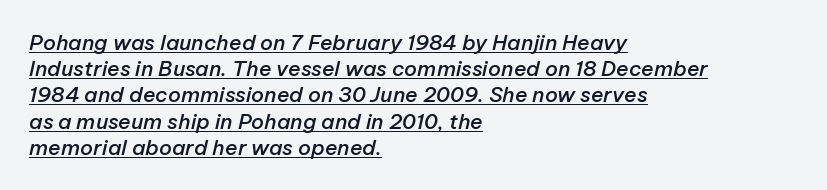
The image shows 21 px text type, italic (leaning right); set left-aligned, normal line spacing (1.25x), normal letter spacing, underlined.
